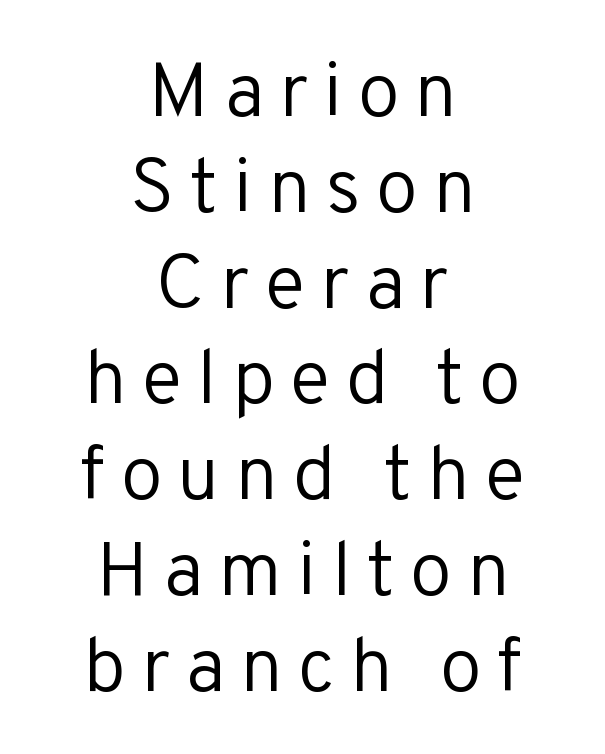
The whitespace from short lines is split evenly between both sides. Font category for this specimen: sans-serif. The lettering stays uniformly vertical, giving the passage a roman look. Weight: in the light-to-regular range. Think of a printed novel: that variable character pitch is what you see here. Words float on clear page, feet unadorned.
